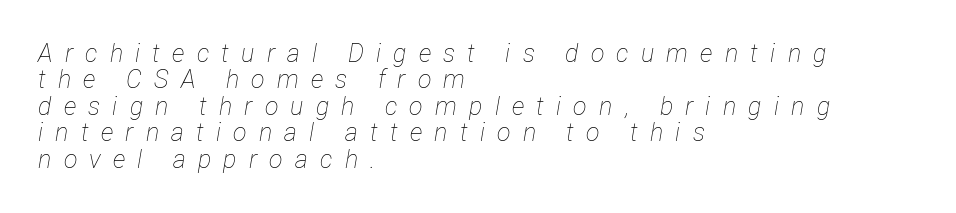
Q: Is the text bold? A: No.
Q: Is the text italic (slanted)? A: Yes, it leans right by about 12 degrees.
Q: Is the text underlined? A: No.
Q: How is the paragraph aligned? A: Left-aligned.
Q: Is the spacing between letters normal or unusually wide? A: Unusually wide.
Q: Is the spacing between lines tight, normal or loose? A: Tight.
